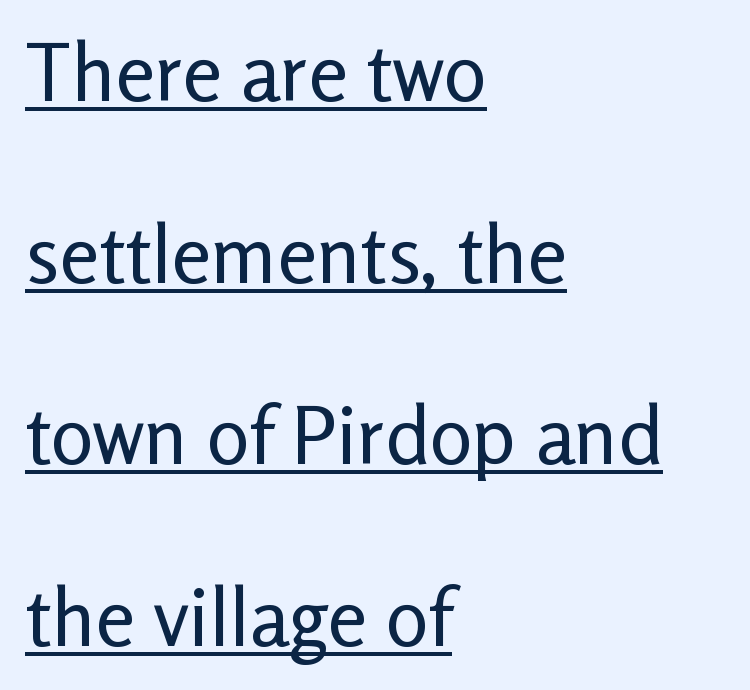
{"serif": "no", "italic": "no", "bold": "no", "weight": "regular", "width": "normal", "stroke_contrast": "low", "x_height": "medium", "monospaced": "no", "underline": "yes", "align": "left", "line_spacing": "loose", "line_spacing_ratio": 2.27, "letter_spacing": "normal", "letter_spacing_em": 0.0, "glyph_px": 80}
